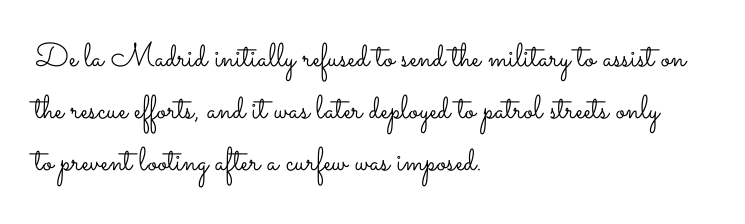
{"bold": "no", "weight": "light", "width": "wide", "stroke_contrast": "low", "x_height": "small", "monospaced": "no", "underline": "no", "align": "left", "line_spacing": "normal", "line_spacing_ratio": 1.58, "letter_spacing": "normal", "letter_spacing_em": 0.0, "glyph_px": 33}
